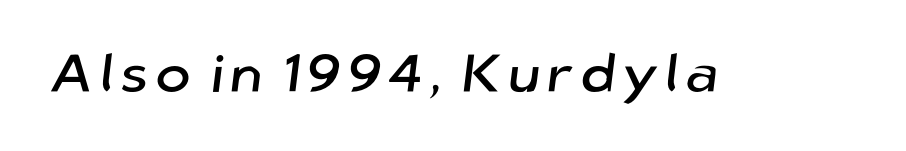
The image shows 54 px sans-serif type; set not underlined; low stroke contrast and a medium x-height.
